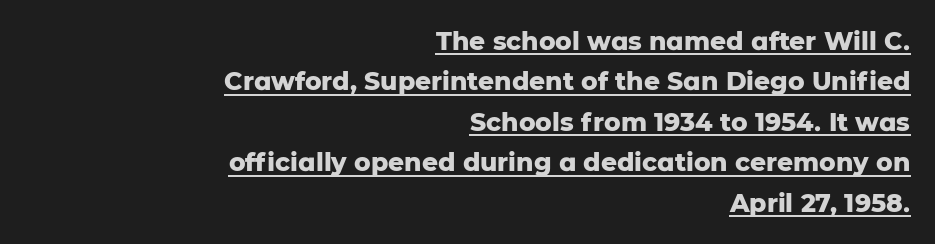
The rendering uses a bold face; every stroke is thick and dark. The specimen includes a rule beneath the text block's lines. Look at the tracking — it's just the regular setting, nothing added. The rows are spaced the way most documents space them. Which margin do the lines hug? The right one — the left edge is uneven.
